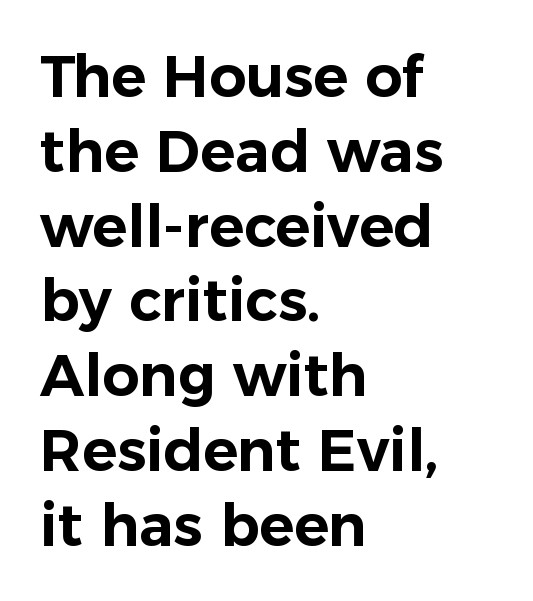
The image shows 58 px sans-serif type, upright; set left-aligned, normal line spacing (1.29x), normal letter spacing, not underlined; low stroke contrast and a medium x-height.
